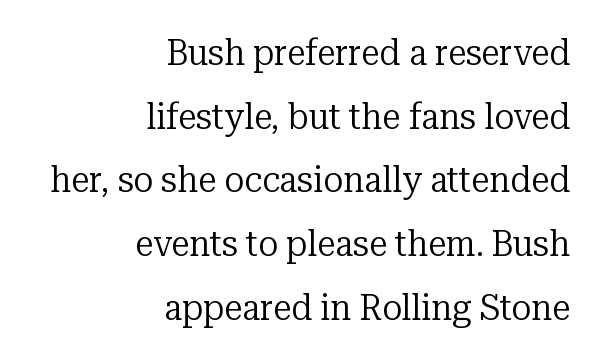
The image shows 37 px regular-weight serif type, upright; set right-aligned, line spacing 1.72x, normal letter spacing, not underlined; low stroke contrast and a medium x-height.
